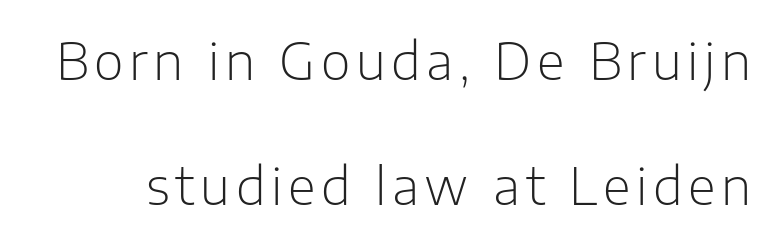
Q: Is the text bold? A: No.
Q: Is the text italic (slanted)? A: No, it is upright.
Q: Is the typeface a serif or a sans-serif typeface? A: Sans-serif.
Q: Is the text underlined? A: No.
Q: Is the spacing between lines tight, normal or loose? A: Loose.
Q: Width (condensed, normal, or wide)? A: Normal.
Q: Stroke contrast? A: Low.
Q: x-height? A: Medium.
Q: Monospaced? A: No.
